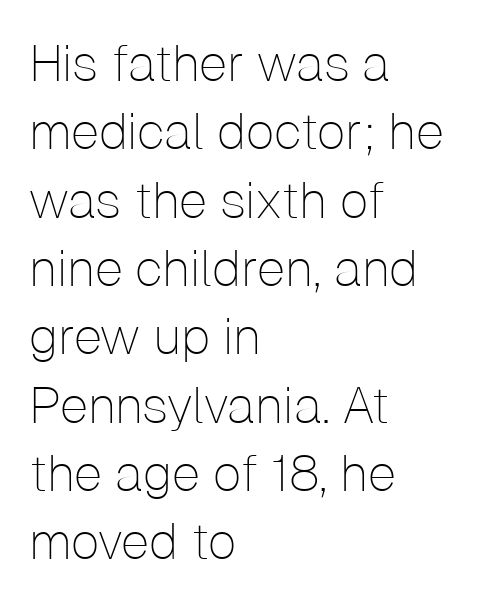
{"serif": "no", "italic": "no", "bold": "no", "weight": "thin", "width": "normal", "stroke_contrast": "low", "x_height": "medium", "monospaced": "no", "underline": "no", "align": "left", "line_spacing": "normal", "line_spacing_ratio": 1.34, "letter_spacing": "normal", "letter_spacing_em": 0.0, "glyph_px": 51}
